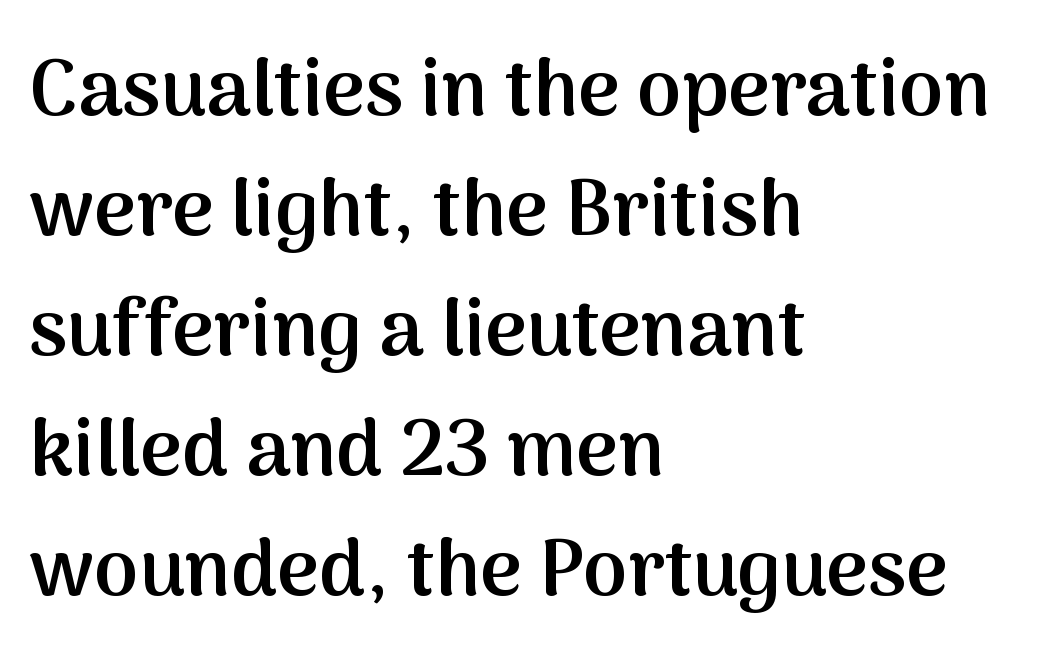
These lines are set flush left with a ragged right edge. Look at the bottom of the vertical strokes: they stop flat, with no serifs. The zone under the glyphs is completely vacant. Caption: standard tracking, unaltered. How would I describe the line gaps? Plain and ordinary.
